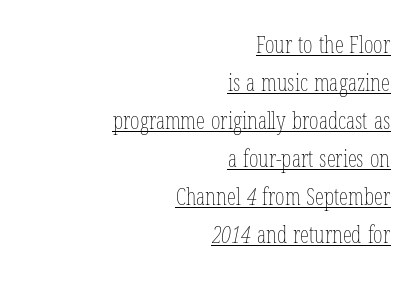
This reads as an unemphasized weight, regular at the heaviest. These lines stack with their right ends in a neat column. Nothing unusual about the tracking: characters are spaced as the font intends. Horizontal bands of white between lines are of average thickness. Check the space under the baseline: a stroke is drawn there.
